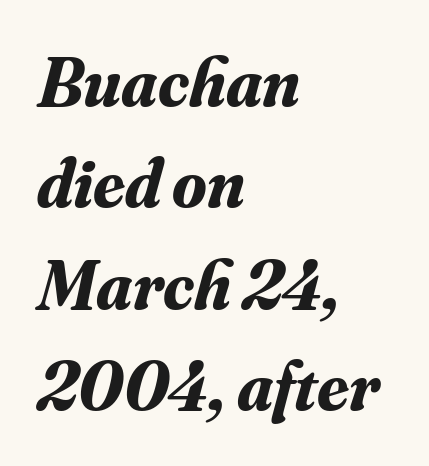
The image shows 70 px bold serif type, italic (leaning right); set left-aligned, normal line spacing (1.45x), normal letter spacing, not underlined; medium stroke contrast and a small x-height.
